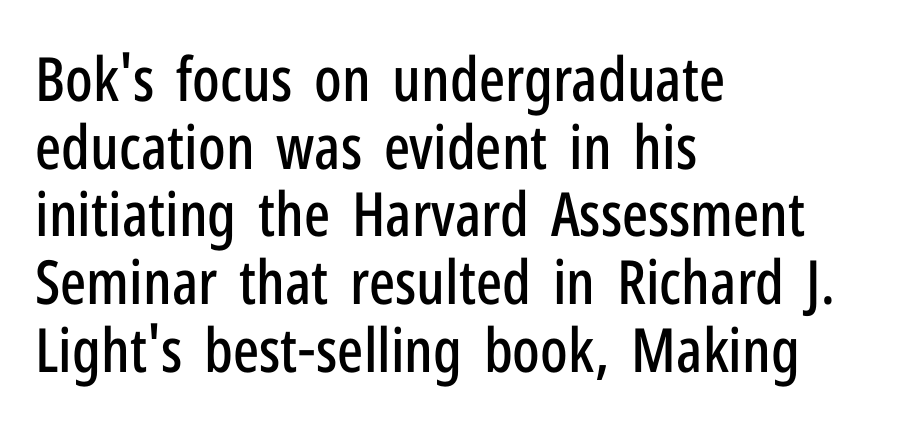
Q: Is the text italic (slanted)? A: No, it is upright.
Q: Is the typeface a serif or a sans-serif typeface? A: Sans-serif.
Q: Is the text underlined? A: No.
Q: How is the paragraph aligned? A: Left-aligned.
Q: Is the spacing between letters normal or unusually wide? A: Normal.
Q: Is the spacing between lines tight, normal or loose? A: Tight.
Q: Width (condensed, normal, or wide)? A: Condensed.
Q: Stroke contrast? A: Low.
Q: x-height? A: Medium.
Q: Monospaced? A: No.
